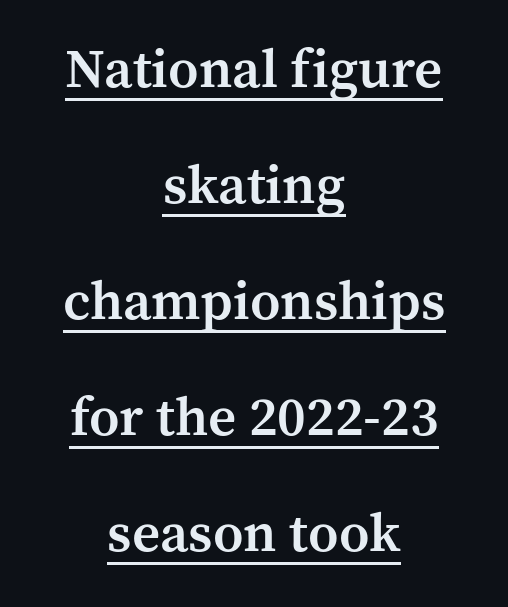
Q: Is the text bold? A: Semi-bold.
Q: Is the text italic (slanted)? A: No, it is upright.
Q: Is the typeface a serif or a sans-serif typeface? A: Serif.
Q: Is the text underlined? A: Yes.
Q: How is the paragraph aligned? A: Centered.
Q: Is the spacing between letters normal or unusually wide? A: Normal.
Q: Is the spacing between lines tight, normal or loose? A: Loose.
Q: Width (condensed, normal, or wide)? A: Normal.
Q: Stroke contrast? A: Medium.
Q: x-height? A: Medium.
Q: Monospaced? A: No.
